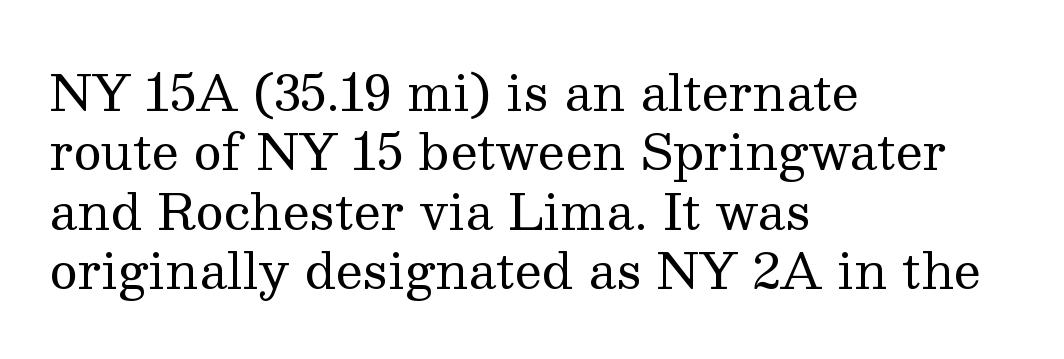
Line beginnings align vertically; line endings do not. The designer went with a serif here, giving each stem small feet. The face looks like a standard text weight, possibly lighter. Observe the ordinary spacing: letters are neighbours, not strangers.
